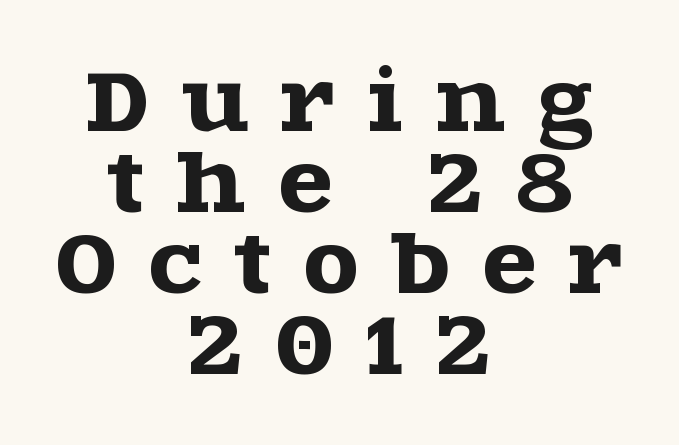
Q: Is the text italic (slanted)? A: No, it is upright.
Q: Is the typeface a serif or a sans-serif typeface? A: Serif.
Q: Is the text underlined? A: No.
Q: How is the paragraph aligned? A: Centered.
Q: Is the spacing between letters normal or unusually wide? A: Unusually wide.
Q: Is the spacing between lines tight, normal or loose? A: Tight.
Q: Width (condensed, normal, or wide)? A: Wide.
Q: x-height? A: Large.
Q: Monospaced? A: No.
